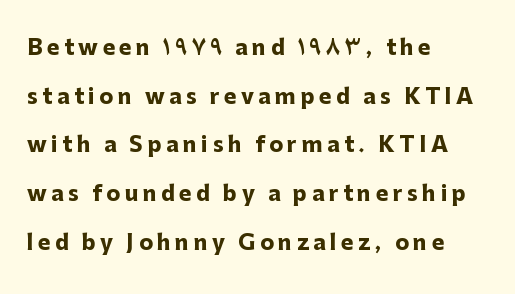
The image shows 21 px bold type, upright; set left-aligned, loose line spacing (2.32x), unusually wide letter spacing (+0.21 em), not underlined.
